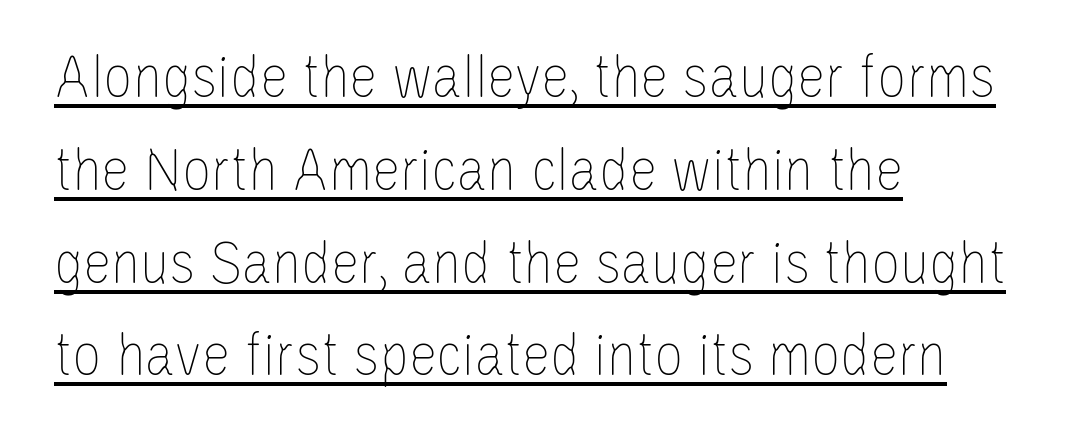
Vertically, the passage feels balanced, rows spaced as you'd expect. The text block is weighted toward the left margin, trailing off unevenly rightward. No heavy texture on the line: the type isn't bold. Think of a printed novel: that variable character pitch is what you see here. Short note: letters normally spaced.
